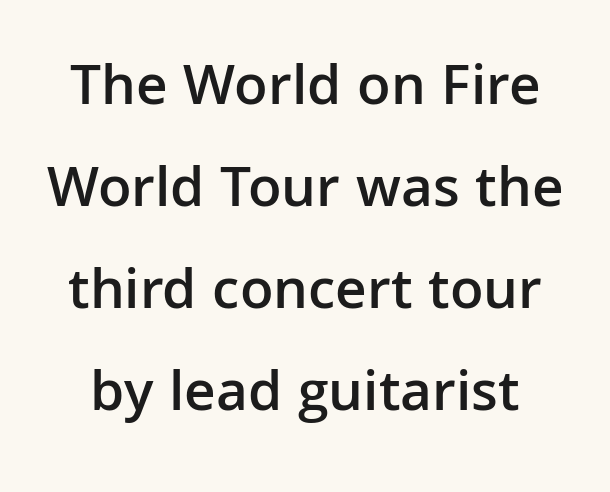
Q: Is the text bold? A: Semi-bold.
Q: Is the text italic (slanted)? A: No, it is upright.
Q: Is the typeface a serif or a sans-serif typeface? A: Sans-serif.
Q: Is the text underlined? A: No.
Q: Is the spacing between letters normal or unusually wide? A: Normal.
Q: Width (condensed, normal, or wide)? A: Normal.
Q: Stroke contrast? A: Low.
Q: x-height? A: Medium.
Q: Monospaced? A: No.
